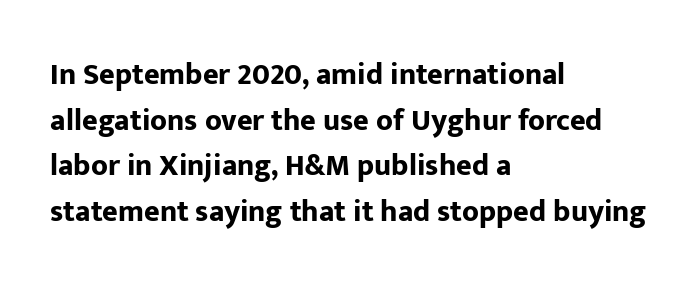
{"serif": "no", "italic": "no", "bold": "yes", "weight": "bold", "width": "normal", "stroke_contrast": "low", "x_height": "medium", "monospaced": "no", "underline": "no", "align": "left", "line_spacing": "normal", "line_spacing_ratio": 1.52, "letter_spacing": "normal", "letter_spacing_em": 0.0, "glyph_px": 30}
